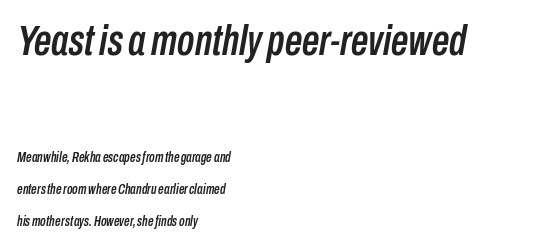
Character widths vary here, with narrow letters taking less room than wide ones. Where is the straight margin? On the left. Summary of vertical rhythm: relaxed, with wide interline spacing. Inter-character spacing is left at the font's built-in metrics. Reading top to bottom, the characters get smaller at the block break.
